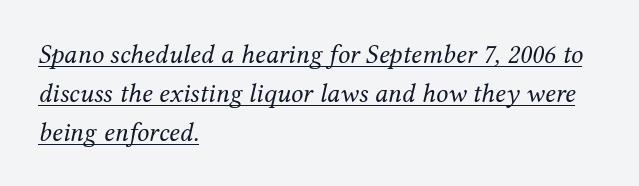
Q: Is the text bold? A: No.
Q: Is the text italic (slanted)? A: Yes, it leans right by about 12 degrees.
Q: Is the text underlined? A: Yes.
Q: How is the paragraph aligned? A: Left-aligned.
Q: Is the spacing between letters normal or unusually wide? A: Normal.
Q: Is the spacing between lines tight, normal or loose? A: Normal.
